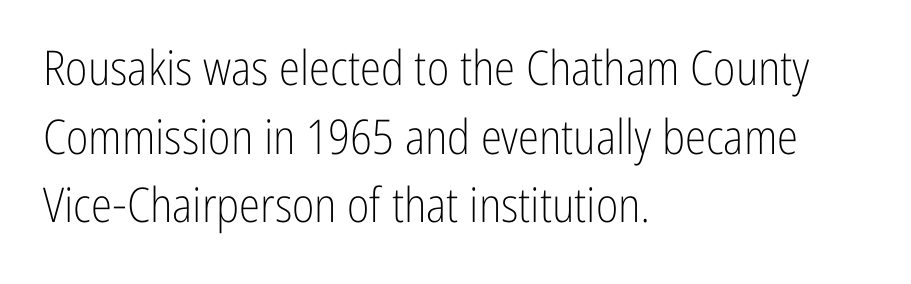
Q: Is the text bold? A: No.
Q: Is the text italic (slanted)? A: No, it is upright.
Q: Is the typeface a serif or a sans-serif typeface? A: Sans-serif.
Q: Is the text underlined? A: No.
Q: How is the paragraph aligned? A: Left-aligned.
Q: Is the spacing between letters normal or unusually wide? A: Normal.
Q: Is the spacing between lines tight, normal or loose? A: Normal.
Q: Width (condensed, normal, or wide)? A: Condensed.
Q: Stroke contrast? A: Low.
Q: x-height? A: Medium.
Q: Monospaced? A: No.
